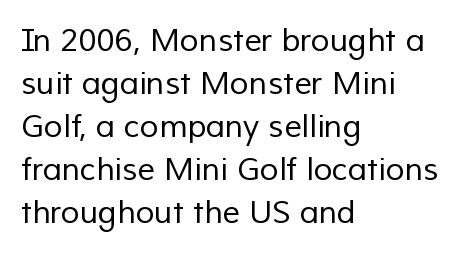
{"serif": "no", "bold": "no", "weight": "regular", "width": "normal", "stroke_contrast": "low", "x_height": "medium", "monospaced": "no", "underline": "no", "align": "left", "line_spacing": "normal", "line_spacing_ratio": 1.39, "letter_spacing": "normal", "letter_spacing_em": 0.0, "glyph_px": 31}
